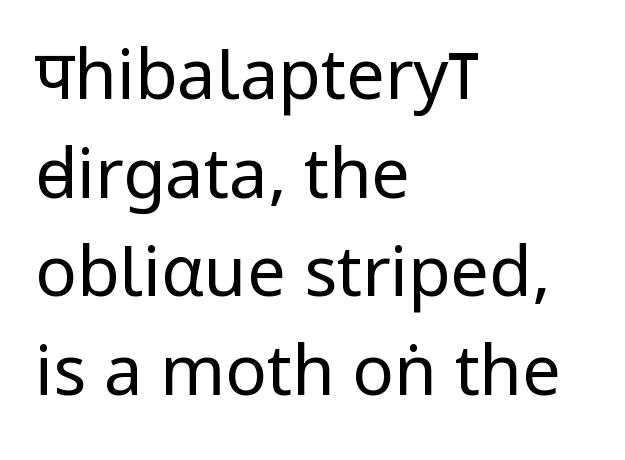
Q: Is the text bold? A: No.
Q: Is the text italic (slanted)? A: No, it is upright.
Q: Is the typeface a serif or a sans-serif typeface? A: Sans-serif.
Q: Is the text underlined? A: No.
Q: How is the paragraph aligned? A: Left-aligned.
Q: Is the spacing between letters normal or unusually wide? A: Normal.
Q: Is the spacing between lines tight, normal or loose? A: Normal.
Q: Width (condensed, normal, or wide)? A: Condensed.
Q: Stroke contrast? A: Low.
